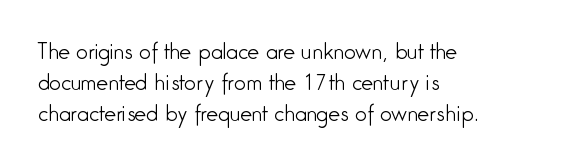
No chunkiness to these letters — they're not bold. The area under the type is left untouched. This rendering uses left alignment, leaving the right contour irregular. The font's upright variant was chosen for this text. Compared with typical body copy, the letter spacing here is the same.
